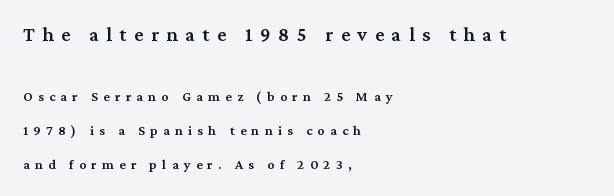
The image shows 20 px text type, upright; set left-aligned, loose line spacing (2.43x), unusually wide letter spacing (+0.38 em), not underlined; the first (top) block is 1.43x larger.
